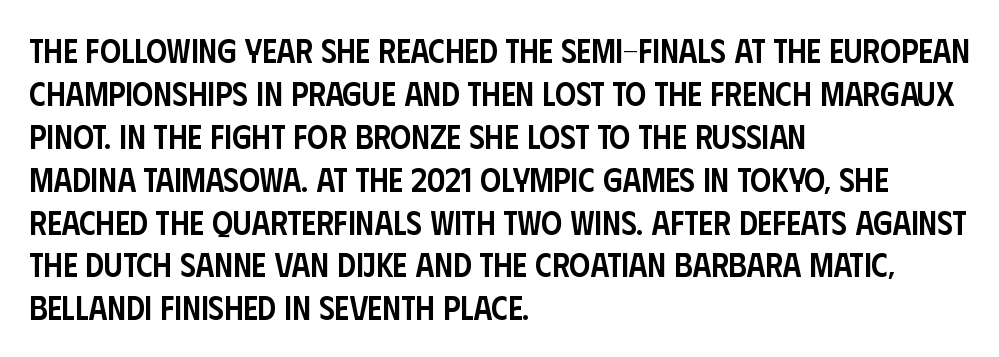
The lines sit at an ordinary, default distance from one another. You could not count columns in this text — the font is proportionally spaced. This sample is left-justified, so line endings fall wherever the words run out. The gap between lines stays unmarked. The line texture is even and compact thanks to regular tracking. Unlike a traditional serif, this face leaves its strokes unadorned.
